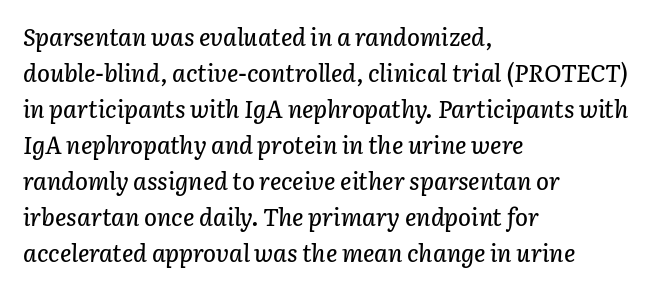
The passage is arranged the way most books set body copy — flush left. Looking at the ascenders, they clearly lean. The space beneath each line is pristine and unruled. What stands out about the letter spacing? Nothing — it is the standard amount. Each new line begins a customary step beneath the previous one.
